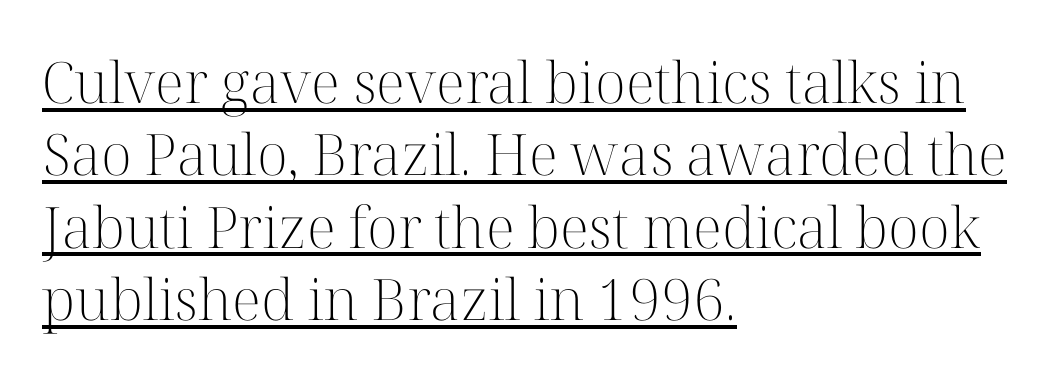
Q: Is the text bold? A: No.
Q: Is the text italic (slanted)? A: No, it is upright.
Q: Is the typeface a serif or a sans-serif typeface? A: Serif.
Q: Is the text underlined? A: Yes.
Q: How is the paragraph aligned? A: Left-aligned.
Q: Is the spacing between letters normal or unusually wide? A: Normal.
Q: Is the spacing between lines tight, normal or loose? A: Normal.
Q: Width (condensed, normal, or wide)? A: Normal.
Q: Stroke contrast? A: High.
Q: x-height? A: Medium.
Q: Monospaced? A: No.
